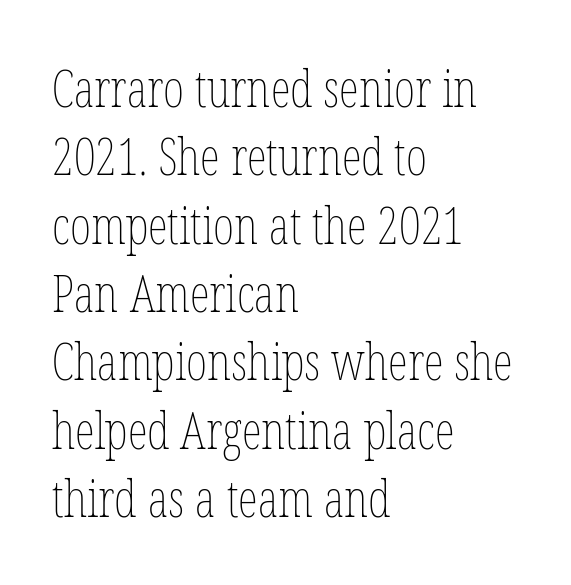
{"italic": "no", "bold": "no", "weight": "thin", "width": "condensed", "stroke_contrast": "low", "x_height": "medium", "monospaced": "no", "underline": "no", "align": "left", "line_spacing": "normal", "line_spacing_ratio": 1.34, "letter_spacing": "normal", "letter_spacing_em": 0.0, "glyph_px": 51}
